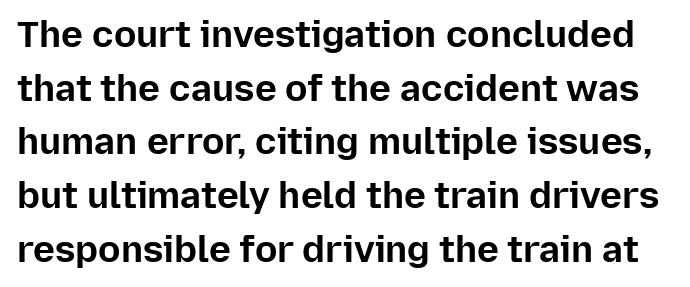
The image shows 37 px bold sans-serif type, upright; set normal line spacing (1.45x), normal letter spacing, not underlined; low stroke contrast and a medium x-height.
